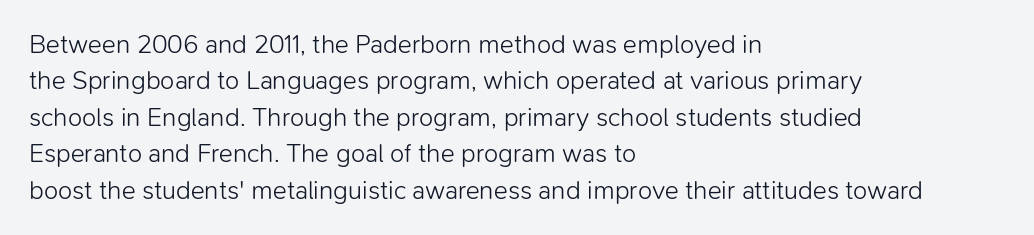
{"italic": "no", "bold": "no", "underline": "no", "align": "left", "line_spacing": "normal", "line_spacing_ratio": 1.4, "letter_spacing": "normal", "letter_spacing_em": 0.0, "glyph_px": 26}
